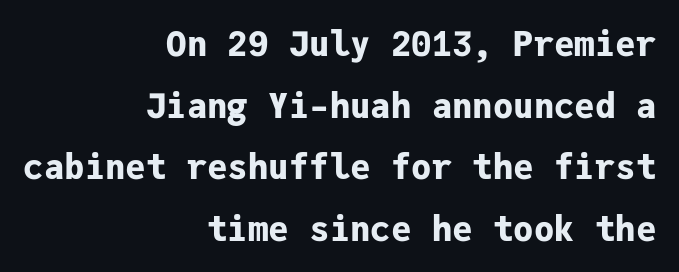
The typesetter chose a ragged-left arrangement here. Spacing verdict: monospaced, one width for all characters. Font category for this specimen: sans-serif. The rendering keeps characters at their native spacing. The zone under the glyphs is completely vacant.
